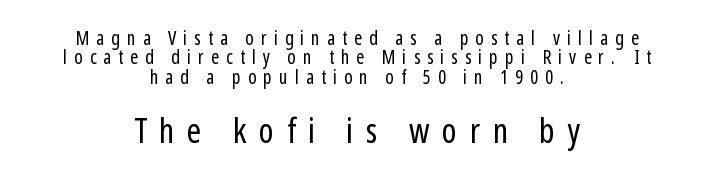
Students, observe: this is what under-led, compact text looks like. Characters remain perfectly vertical along every line. Heft: none added — not bold. Proportional: the letters do not fall into vertical columns.
